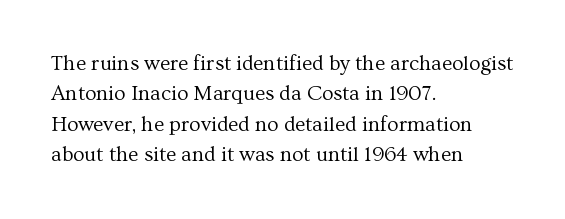
{"italic": "no", "bold": "no", "underline": "no", "align": "left", "line_spacing": "normal", "line_spacing_ratio": 1.45, "letter_spacing": "normal", "letter_spacing_em": 0.0, "glyph_px": 21}
